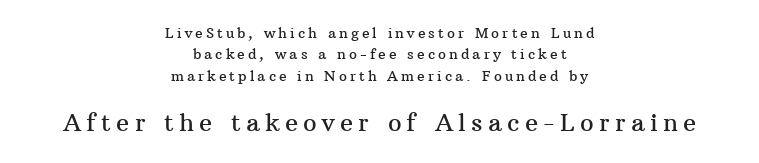
{"italic": "no", "underline": "no", "align": "center", "line_spacing": "normal", "line_spacing_ratio": 1.52, "letter_spacing": "wide", "letter_spacing_em": 0.22, "larger_block": "second", "size_ratio": 1.71, "glyph_px": 24}
